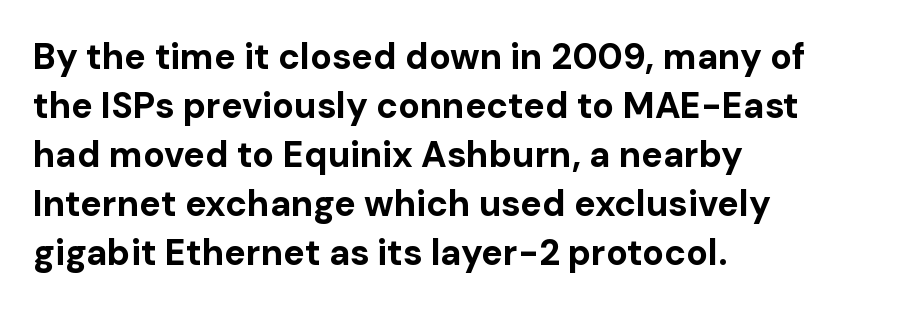
The image shows 36 px bold sans-serif type, upright; set left-aligned, normal line spacing (1.36x), normal letter spacing, not underlined; low stroke contrast and a medium x-height.
